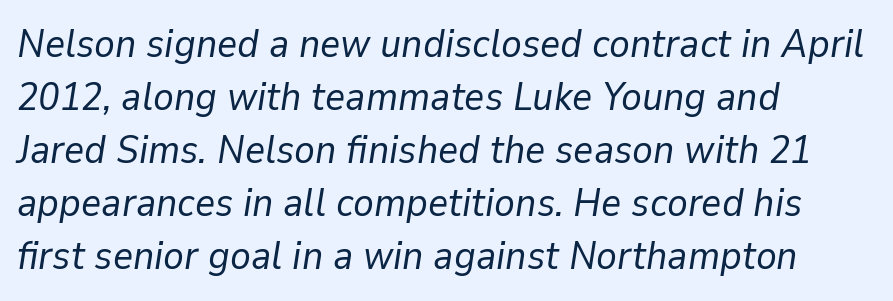
The image shows 39 px regular-weight type, italic (leaning right); set left-aligned, normal line spacing (1.36x), normal letter spacing, not underlined; low stroke contrast and a medium x-height.
